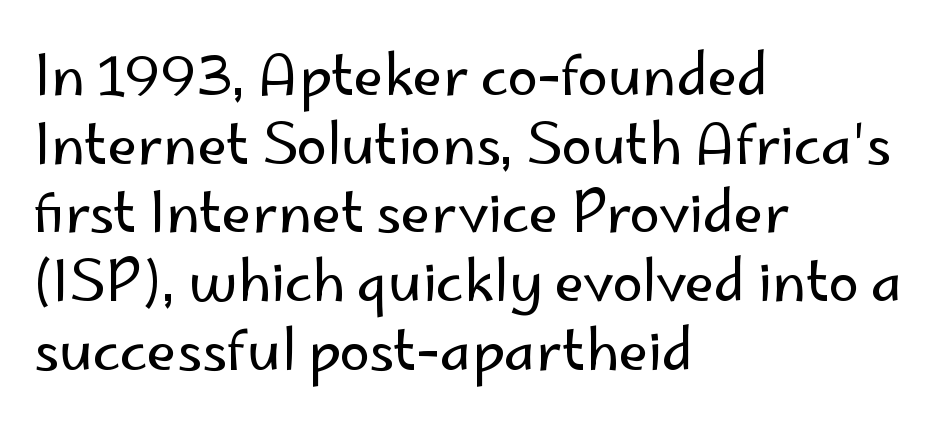
{"serif": "no", "italic": "no", "bold": "no", "weight": "regular", "width": "normal", "stroke_contrast": "low", "x_height": "small", "monospaced": "no", "underline": "no", "align": "left", "line_spacing": "normal", "line_spacing_ratio": 1.25, "letter_spacing": "normal", "letter_spacing_em": 0.0, "glyph_px": 55}
